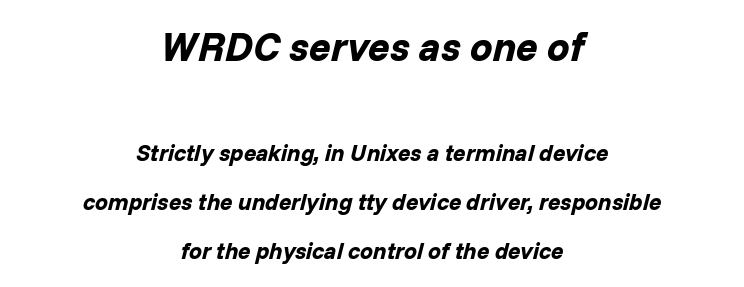
Q: Is the text bold? A: Yes.
Q: Is the text italic (slanted)? A: Yes, it leans right by about 14 degrees.
Q: Is the text underlined? A: No.
Q: How is the paragraph aligned? A: Centered.
Q: Is the spacing between letters normal or unusually wide? A: Normal.
Q: Is the spacing between lines tight, normal or loose? A: Loose.
Q: Which block of text is set in a larger size, the first (top) or the second (bottom)? A: The first (top) one.
Q: Width (condensed, normal, or wide)? A: Normal.
Q: Stroke contrast? A: Low.
Q: x-height? A: Medium.
Q: Monospaced? A: No.
